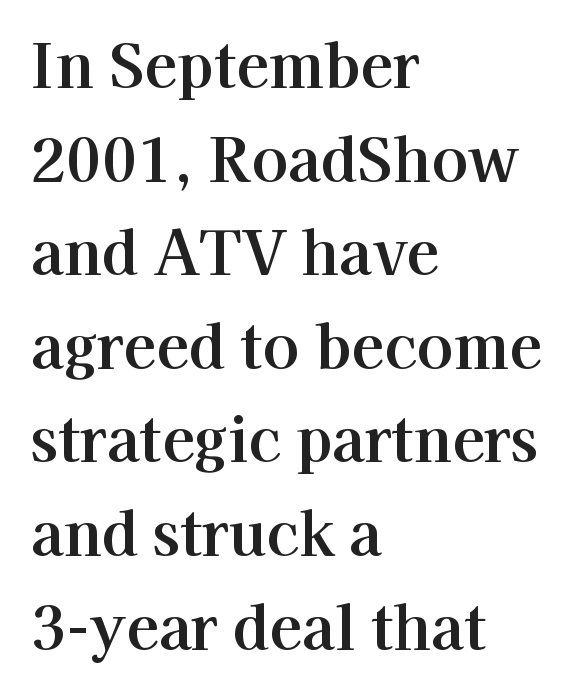
Line beginnings align vertically; line endings do not. Unmarked baselines from the first word to the last. Ascenders rise straight up at ninety degrees. The letters advance in unequal steps, a hallmark of proportional type. The type is set solid horizontally, with unmodified tracking. The space between consecutive lines is moderate.
